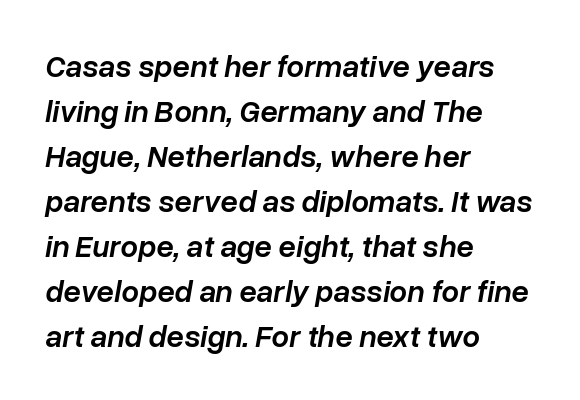
A student would call this left alignment; a typographer would say flush left, rag right. What weight is shown? A semibold, between regular and bold. A normal amount of white space separates one row of letters from the next. Slant detected: the letters are inclined. Varying glyph widths throughout — classic text-font behaviour.
